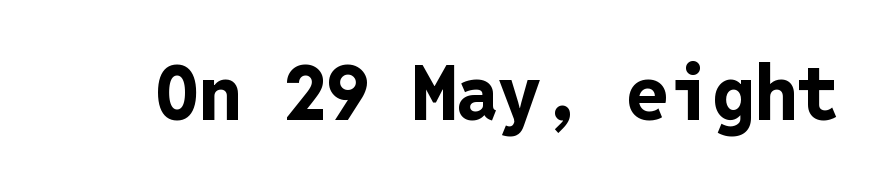
{"serif": "no", "italic": "no", "bold": "yes", "weight": "bold", "width": "normal", "stroke_contrast": "low", "x_height": "medium", "monospaced": "yes", "underline": "no", "letter_spacing": "normal", "letter_spacing_em": 0.0, "glyph_px": 76}
